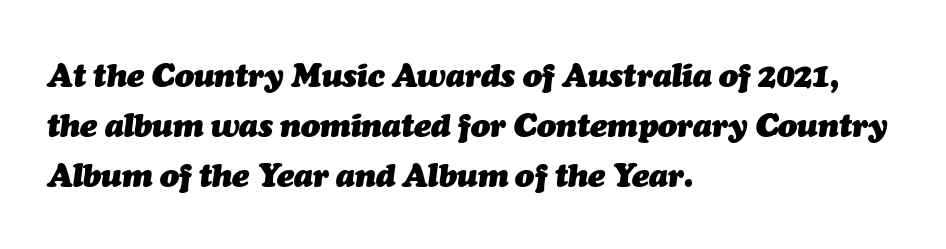
The image shows 32 px heavy type, italic (leaning right); set left-aligned, normal line spacing (1.57x), normal letter spacing, not underlined; medium stroke contrast and a medium x-height.
